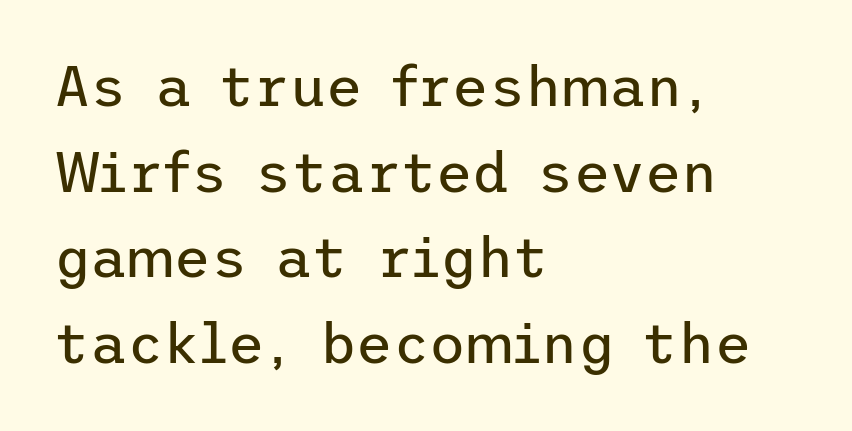
Which margin do the lines hug? The left one — the right edge is uneven. Interline gaps are of average width in this sample. Look at the bottom of the vertical strokes: they stop flat, with no serifs. Anything drawn beneath the words? Only blank space.
